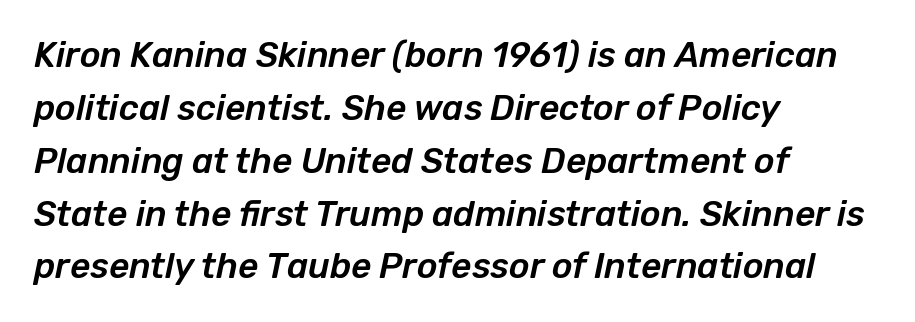
Here the designer chose a conventional face with non-uniform glyph widths. A student would call this left alignment; a typographer would say flush left, rag right. The tracking reads as untouched default to a designer's eye. The designer left line spacing at the default. Letters rest on an invisible, unmarked baseline. Rendered with sloped, italic letterforms.
